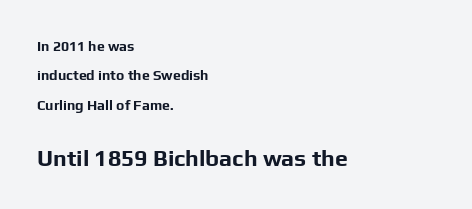
The image shows 23 px bold type, upright; set left-aligned, loose line spacing (2.1x), normal letter spacing, not underlined; the second (bottom) block is 1.64x larger.
